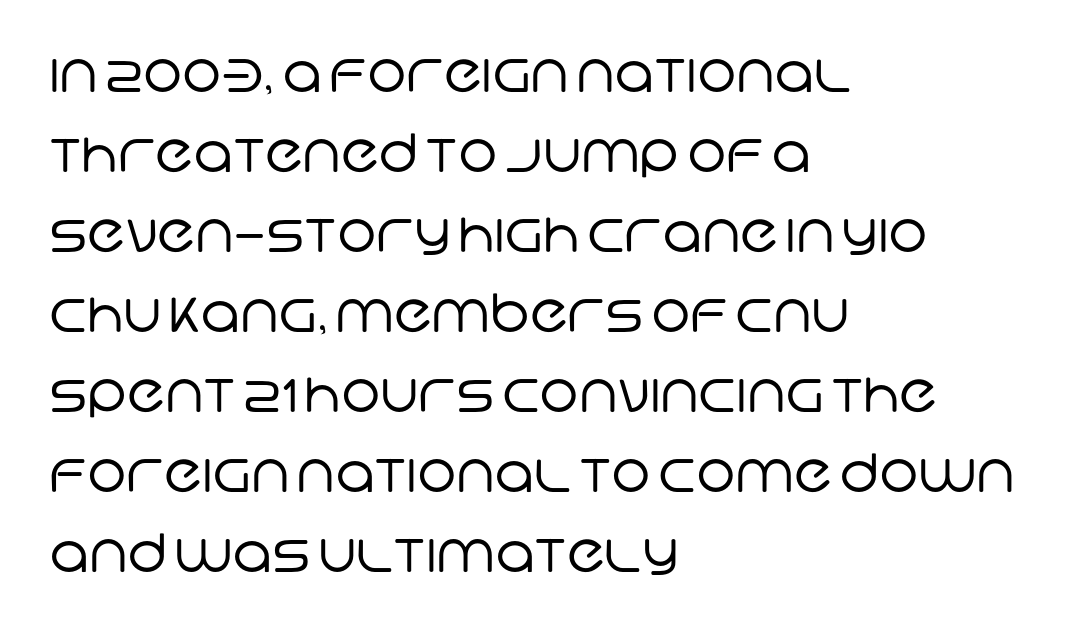
Q: Is the text bold? A: No.
Q: Is the typeface a serif or a sans-serif typeface? A: Sans-serif.
Q: Is the text underlined? A: No.
Q: How is the paragraph aligned? A: Left-aligned.
Q: Is the spacing between letters normal or unusually wide? A: Normal.
Q: Is the spacing between lines tight, normal or loose? A: Normal.
Q: Width (condensed, normal, or wide)? A: Normal.
Q: Stroke contrast? A: Low.
Q: x-height? A: Large.
Q: Monospaced? A: No.
